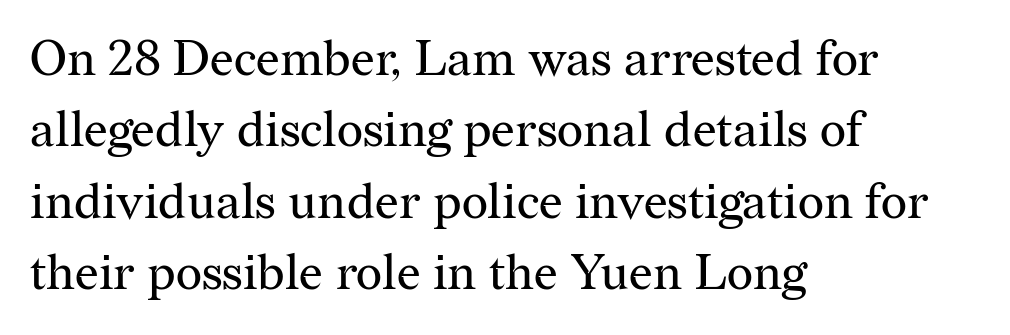
{"serif": "yes", "italic": "no", "bold": "no", "weight": "regular", "width": "normal", "stroke_contrast": "medium", "x_height": "medium", "monospaced": "no", "underline": "no", "align": "left", "line_spacing": "normal", "line_spacing_ratio": 1.43, "letter_spacing": "normal", "letter_spacing_em": 0.0, "glyph_px": 50}
